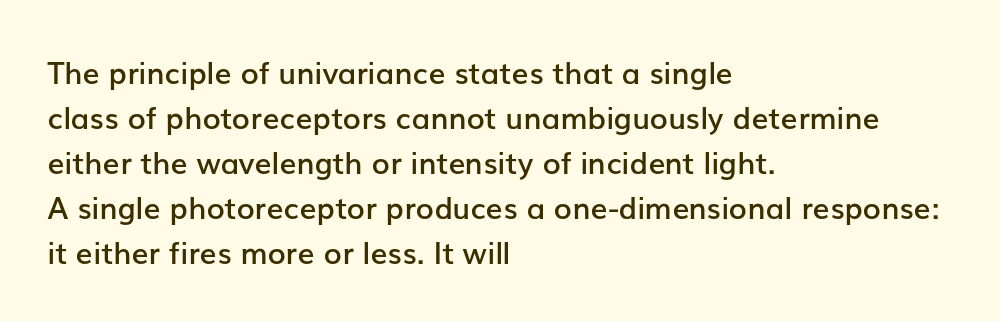
This rendering employs a face without finishing strokes, i.e., a sans-serif. The ragged edge is on the right, which tells us the setting is flush left. The passage shown has conventional tracking throughout. Reading down the column, the eye jumps a familiar distance to each next line. Do the letters lean? They stand straight. This is the in-between weight designers call semibold or demi.
